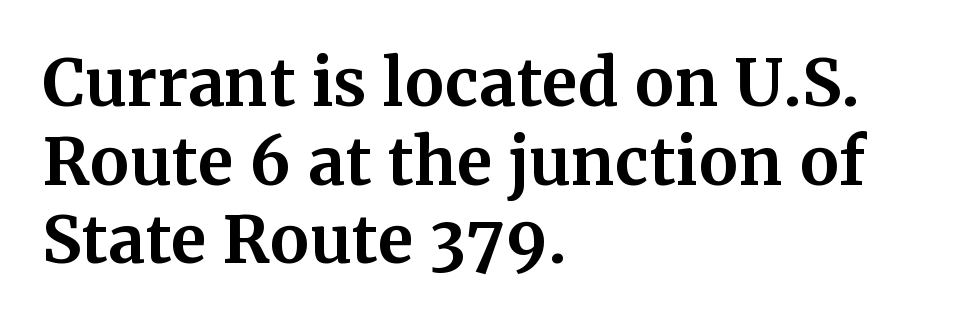
Check the space under the baseline: it is left empty. The letters carry serifs — small finishing strokes at the ends of their stems. The face used here is proportionally spaced, like ordinary book or web type. The horizontal fit of the characters is conventional and even.
